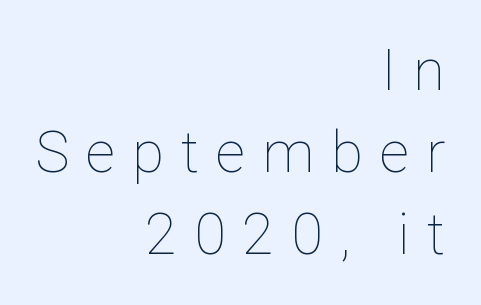
Vertical spacing — default. Typeset ragged left — the right edge is the straight one. The font sits on the lighter half of the weight spectrum, regular included. The lettering holds an erect, upright posture throughout.
